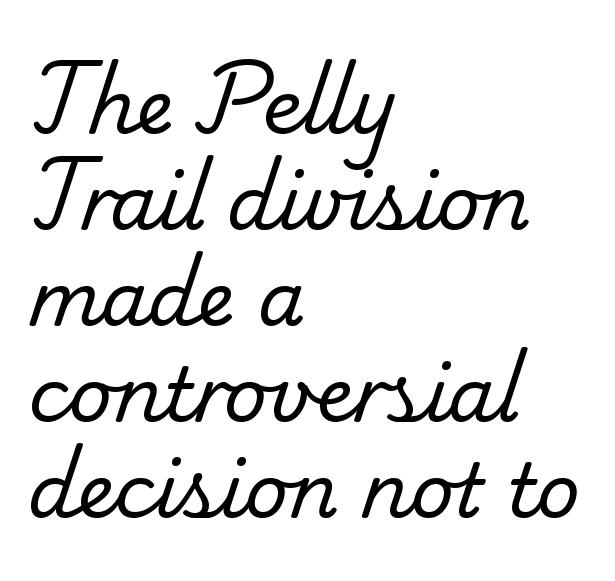
{"serif": "yes", "bold": "no", "weight": "regular", "width": "normal", "stroke_contrast": "low", "x_height": "small", "monospaced": "no", "underline": "no", "align": "left", "line_spacing": "normal", "line_spacing_ratio": 1.28, "letter_spacing": "normal", "letter_spacing_em": 0.0, "glyph_px": 75}
